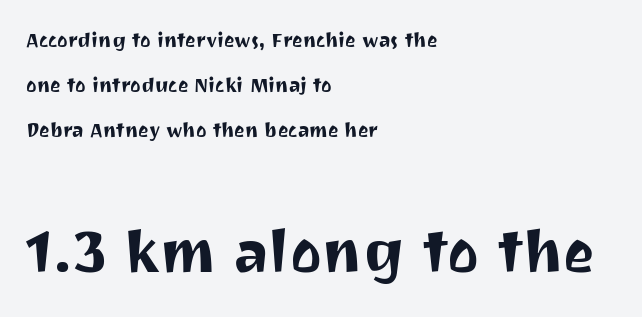
Each letter keeps its own natural width here, so spacing adapts to shape. Notice how the passage keeps a crisp vertical edge on the left only. Ordinary non-slanted type is in use. The letters sit at their default tracking, neither squeezed nor spread.
